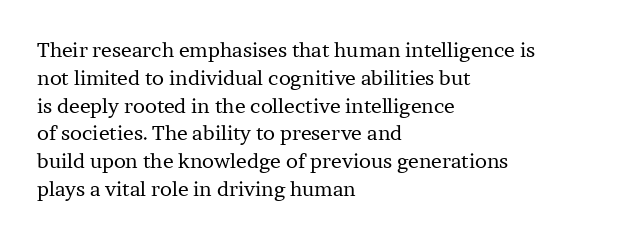
Nothing heavy about these letters — not bold at all. Compared with a centered layout, this one pins lines to the left instead. Spacing between characters is what you'd get straight out of the box. Posture: vertical. Anything drawn beneath the words? Only blank space.
